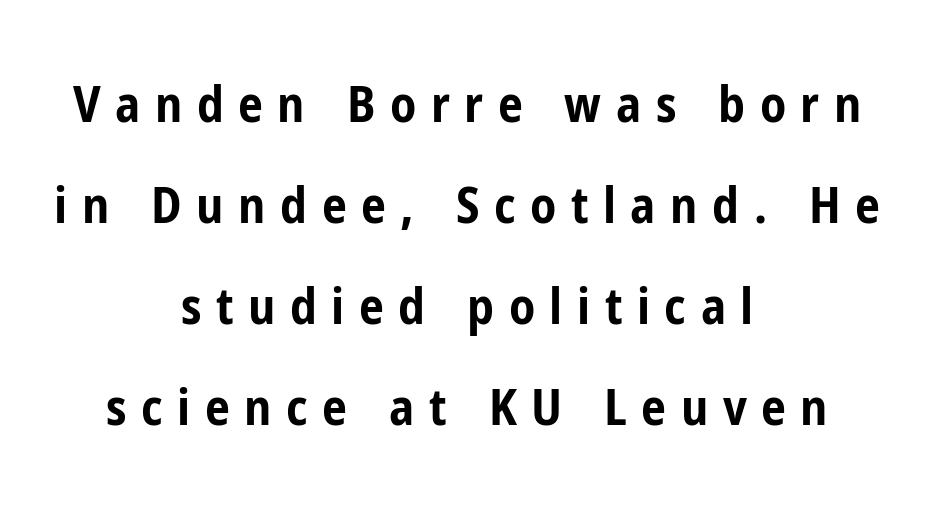
Horizontal bands of white between lines are thick stripes. Looks like regular typesetting: each glyph gets only the width it needs. Clear beneath every line of the passage. Plenty of ink on the page — the face is bold. These lines have a slow, spaced-out rhythm from letter to letter.
